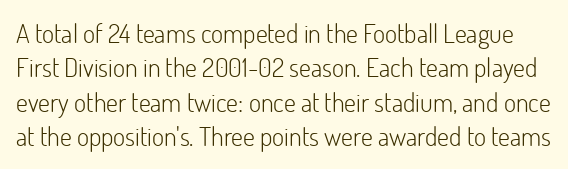
The space beneath each line is pristine and unruled. The cut favours lightness, reaching ordinary text weight at its darkest. These lines were composed using upright roman letters. Horizontal bands of white between lines are of average thickness. The letters sit at their default tracking, neither squeezed nor spread.
